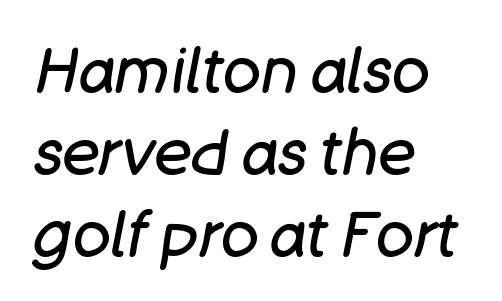
{"italic": "yes", "lean": "right", "slant_degrees": 11, "bold": "no", "weight": "regular", "width": "normal", "stroke_contrast": "low", "x_height": "large", "monospaced": "no", "underline": "no", "align": "left", "line_spacing": "normal", "line_spacing_ratio": 1.3, "letter_spacing": "normal", "letter_spacing_em": 0.0, "glyph_px": 63}
